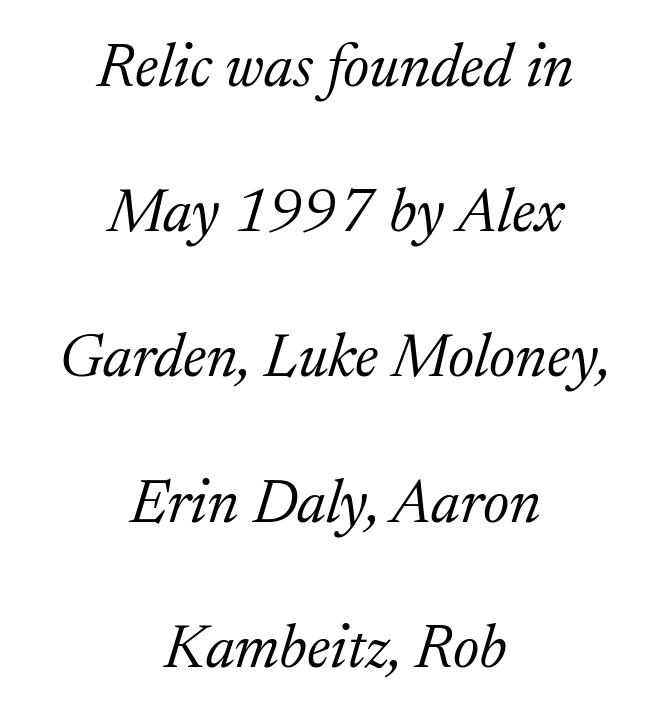
The image shows 61 px light serif type, italic (leaning right); set centered, loose line spacing (2.38x), normal letter spacing, not underlined; medium stroke contrast and a medium x-height.
